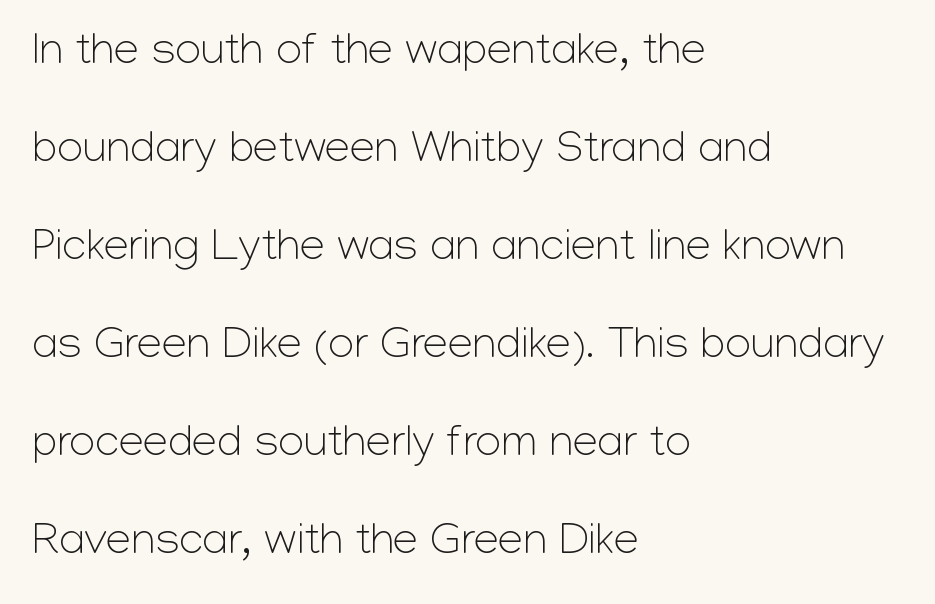
Q: Is the text bold? A: No.
Q: Is the text italic (slanted)? A: No, it is upright.
Q: Is the typeface a serif or a sans-serif typeface? A: Sans-serif.
Q: Is the text underlined? A: No.
Q: How is the paragraph aligned? A: Left-aligned.
Q: Is the spacing between letters normal or unusually wide? A: Normal.
Q: Is the spacing between lines tight, normal or loose? A: Loose.
Q: Width (condensed, normal, or wide)? A: Normal.
Q: Stroke contrast? A: Low.
Q: x-height? A: Medium.
Q: Monospaced? A: No.
